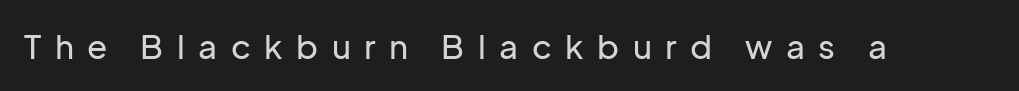
Every stem runs plumb, perpendicular to the baseline. Descenders are the only things crossing below the line. The type is letterspaced generously, with wide tracking. Here the designer chose a conventional face with non-uniform glyph widths. Font category for this specimen: sans-serif.
